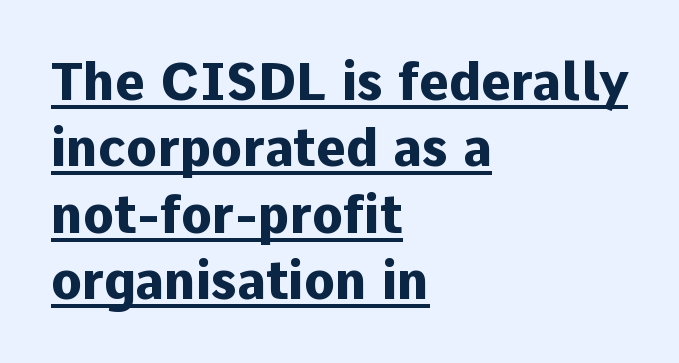
The image shows 51 px heavy sans-serif type, upright; set left-aligned, normal line spacing (1.3x), normal letter spacing, underlined; low stroke contrast and a medium x-height.
